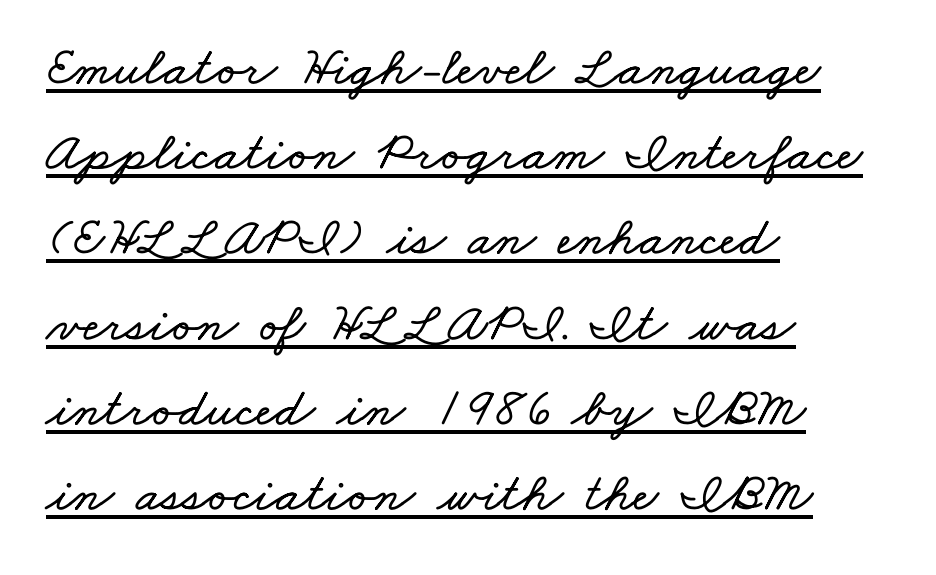
{"width": "wide", "stroke_contrast": "low", "x_height": "small", "monospaced": "no", "underline": "yes", "align": "left", "line_spacing": "normal", "line_spacing_ratio": 1.55, "letter_spacing": "normal", "letter_spacing_em": 0.0, "glyph_px": 55}
